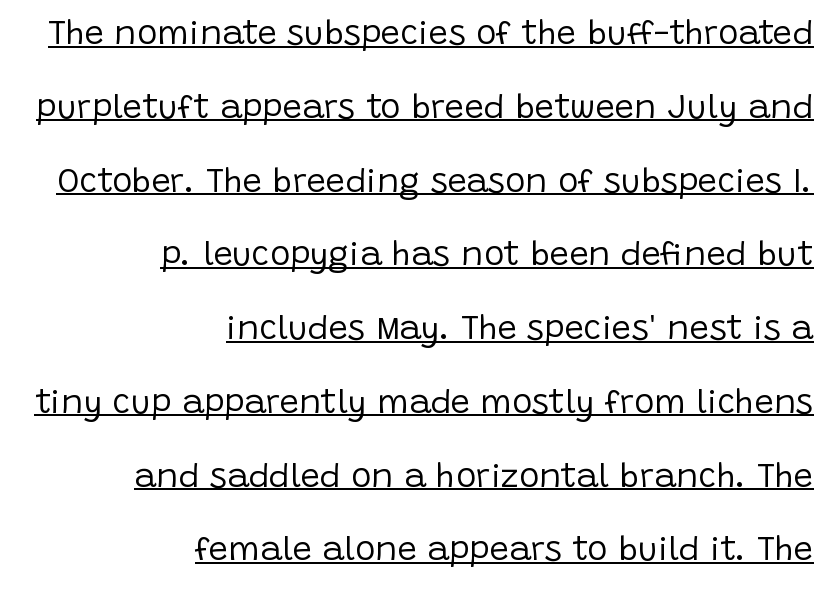
The image shows 34 px regular-weight sans-serif type, upright; set right-aligned, loose line spacing (2.17x), normal letter spacing, underlined; low stroke contrast and a large x-height.
